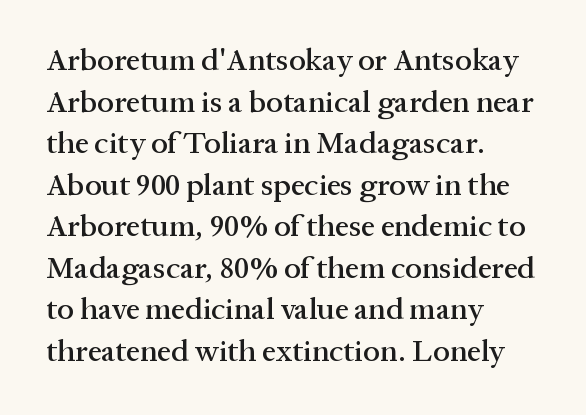
The image shows 31 px serif type, upright; set left-aligned, normal line spacing (1.34x), normal letter spacing, not underlined; medium stroke contrast and a medium x-height.
